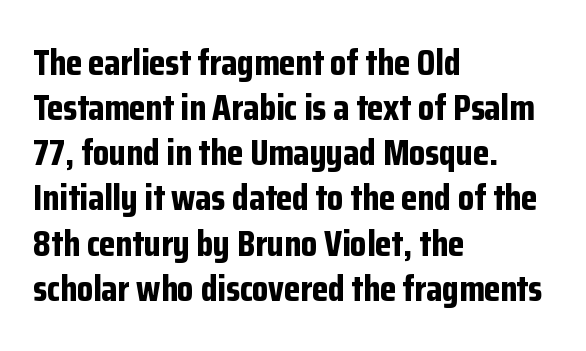
Varying glyph widths throughout — classic text-font behaviour. Words appear dense and cohesive because spacing is normal. Typographically, this falls in the sans-serif category. The passage shown is emphatically bold. Honestly, there is no underline to notice here at all.
